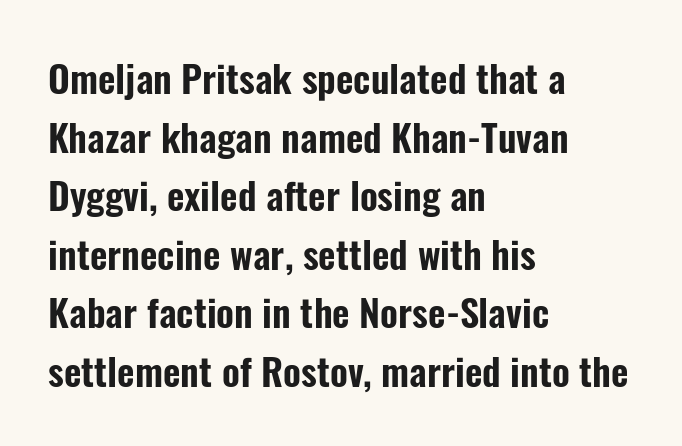
The image shows 38 px condensed sans-serif type, upright; set left-aligned, normal line spacing (1.54x), normal letter spacing, not underlined; low stroke contrast and a medium x-height.
